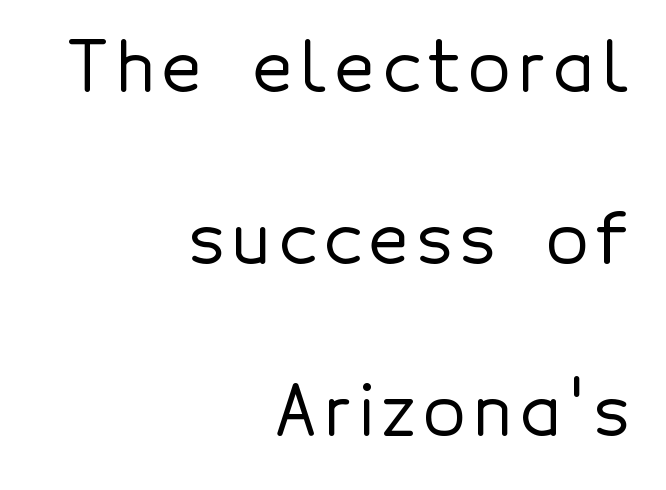
Q: Is the text italic (slanted)? A: No, it is upright.
Q: Is the typeface a serif or a sans-serif typeface? A: Sans-serif.
Q: Is the text underlined? A: No.
Q: How is the paragraph aligned? A: Right-aligned.
Q: Is the spacing between lines tight, normal or loose? A: Loose.
Q: Width (condensed, normal, or wide)? A: Normal.
Q: x-height? A: Medium.
Q: Monospaced? A: No.
